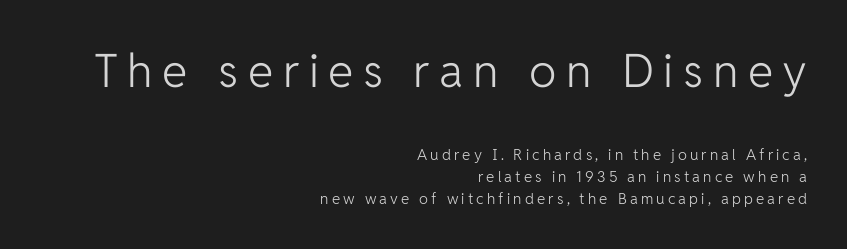
Designer's note — italics off, roman on. Typeset ragged left — the right edge is the straight one. The foot of each line stays bare and open. You could not count columns in this text — the font is proportionally spaced.
